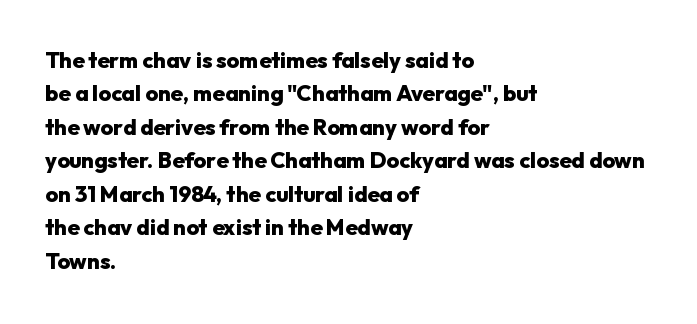
{"italic": "no", "bold": "yes", "underline": "no", "align": "left", "line_spacing": "normal", "line_spacing_ratio": 1.52, "letter_spacing": "normal", "letter_spacing_em": 0.0, "glyph_px": 22}
